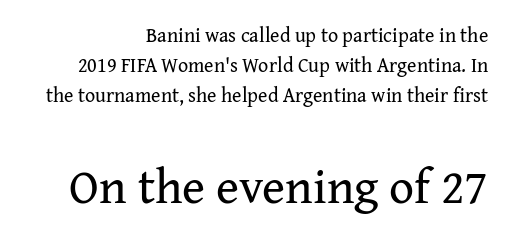
{"serif": "yes", "italic": "no", "bold": "no", "weight": "regular", "width": "normal", "stroke_contrast": "medium", "x_height": "medium", "monospaced": "no", "underline": "no", "line_spacing": "normal", "line_spacing_ratio": 1.5, "letter_spacing": "normal", "letter_spacing_em": 0.0, "larger_block": "second", "size_ratio": 2.45, "glyph_px": 49}
